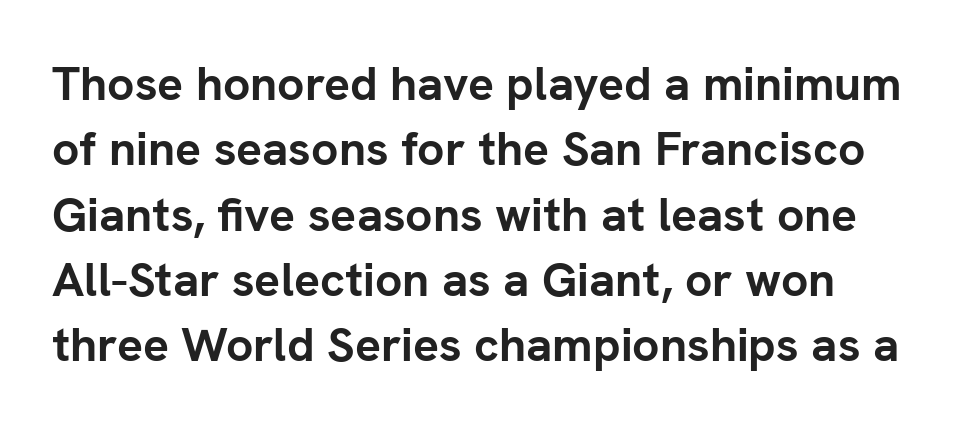
The image shows 48 px semibold sans-serif type, upright; set normal line spacing (1.36x), normal letter spacing, not underlined; low stroke contrast and a medium x-height.
